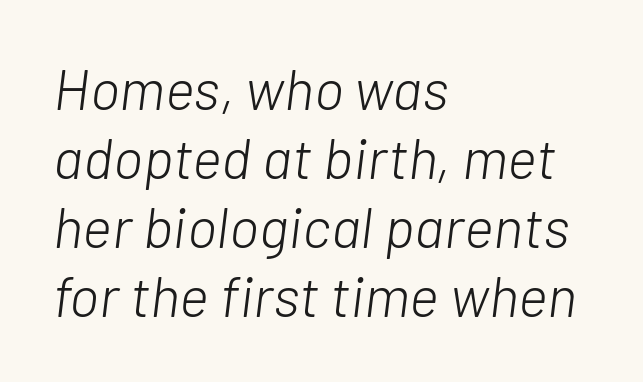
{"italic": "yes", "lean": "right", "slant_degrees": 7, "bold": "no", "weight": "light", "width": "normal", "stroke_contrast": "low", "x_height": "medium", "monospaced": "no", "underline": "no", "align": "left", "line_spacing_ratio": 1.21, "letter_spacing": "normal", "letter_spacing_em": 0.0, "glyph_px": 57}
